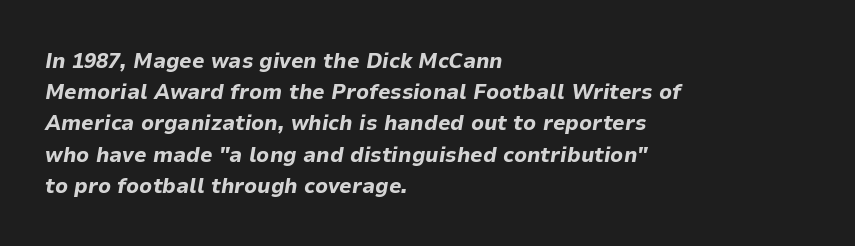
{"italic": "yes", "lean": "right", "slant_degrees": 9, "bold": "yes", "underline": "no", "align": "left", "line_spacing": "normal", "line_spacing_ratio": 1.42, "letter_spacing": "normal", "letter_spacing_em": 0.0, "glyph_px": 22}
